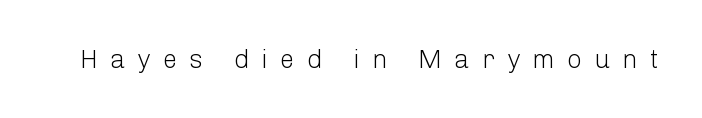
Words appear elongated and porous because spacing is wide. A clean baseline with only descenders dipping below it. The characters are drawn with everyday or finer stroke widths. A typesetter would mark this as roman, not italic.
